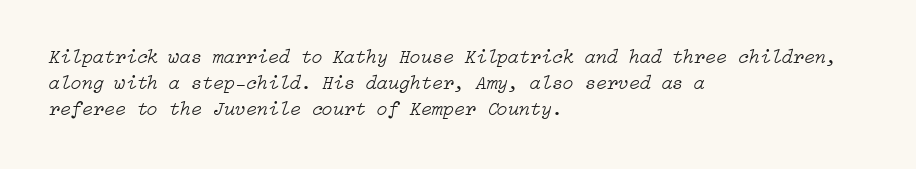
The image shows 20 px text type, italic (leaning right); set left-aligned, normal line spacing (1.29x), normal letter spacing, not underlined.
